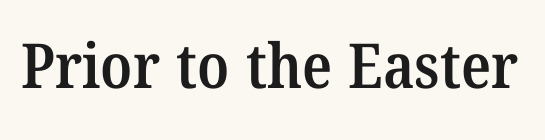
The image shows 62 px semibold serif type; set normal letter spacing, not underlined; medium stroke contrast and a medium x-height.
